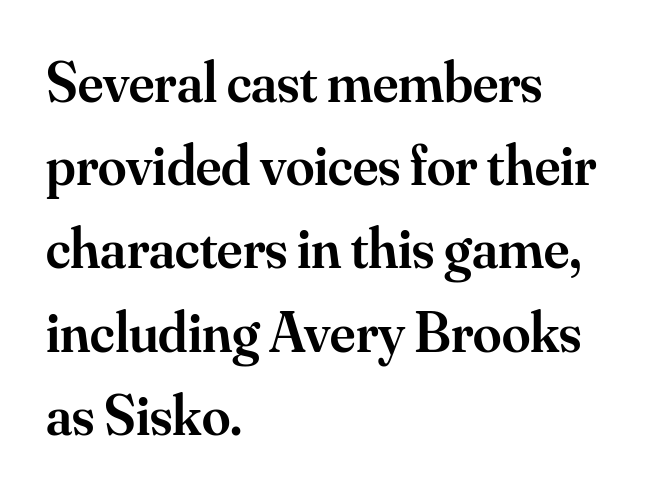
Q: Is the text bold? A: Semi-bold.
Q: Is the text italic (slanted)? A: No, it is upright.
Q: Is the typeface a serif or a sans-serif typeface? A: Serif.
Q: Is the text underlined? A: No.
Q: How is the paragraph aligned? A: Left-aligned.
Q: Is the spacing between letters normal or unusually wide? A: Normal.
Q: Is the spacing between lines tight, normal or loose? A: Normal.
Q: Width (condensed, normal, or wide)? A: Normal.
Q: Stroke contrast? A: Medium.
Q: x-height? A: Small.
Q: Monospaced? A: No.
